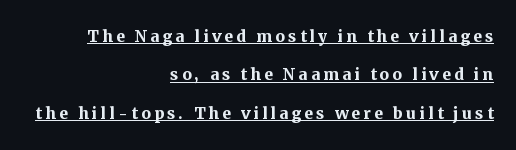
Q: Is the text bold? A: Yes.
Q: Is the text italic (slanted)? A: No, it is upright.
Q: Is the text underlined? A: Yes.
Q: How is the paragraph aligned? A: Right-aligned.
